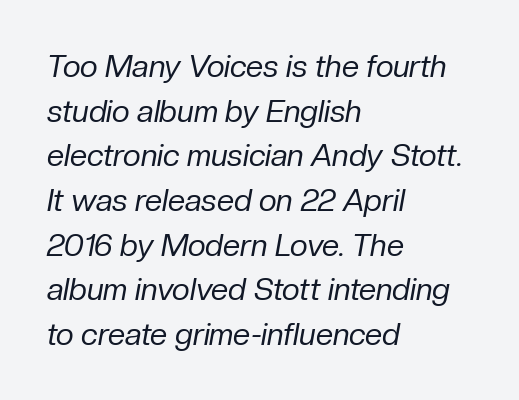
The image shows 31 px regular-weight type, italic (leaning right); set left-aligned, normal line spacing (1.44x), normal letter spacing, not underlined; low stroke contrast and a medium x-height.
